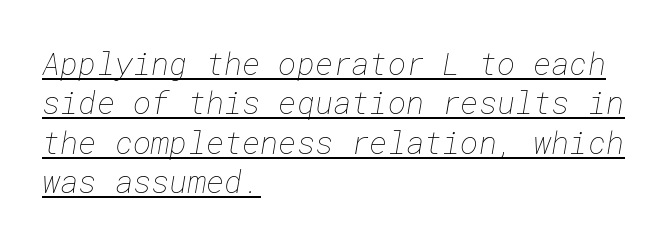
Q: Is the text bold? A: No.
Q: Is the text underlined? A: Yes.
Q: How is the paragraph aligned? A: Left-aligned.
Q: Is the spacing between letters normal or unusually wide? A: Normal.
Q: Is the spacing between lines tight, normal or loose? A: Normal.
Q: Width (condensed, normal, or wide)? A: Normal.
Q: Stroke contrast? A: Low.
Q: x-height? A: Medium.
